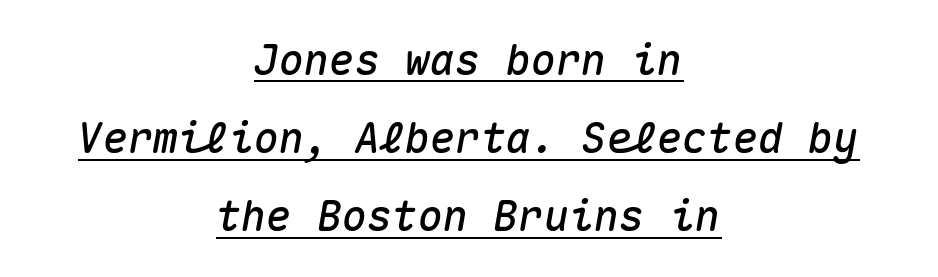
Q: Is the text italic (slanted)? A: Yes, it leans right by about 10 degrees.
Q: Is the text underlined? A: Yes.
Q: How is the paragraph aligned? A: Centered.
Q: Is the spacing between letters normal or unusually wide? A: Normal.
Q: Width (condensed, normal, or wide)? A: Normal.
Q: Stroke contrast? A: Medium.
Q: x-height? A: Medium.
Q: Monospaced? A: Yes.
